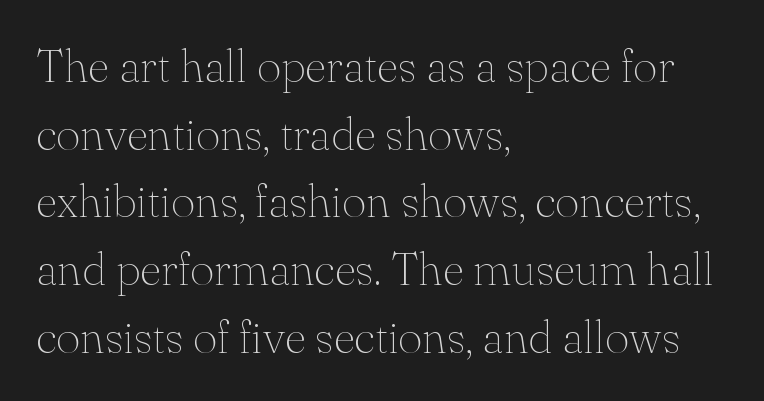
{"serif": "yes", "italic": "no", "bold": "no", "weight": "thin", "width": "normal", "stroke_contrast": "medium", "x_height": "small", "monospaced": "no", "underline": "no", "align": "left", "line_spacing": "normal", "line_spacing_ratio": 1.44, "letter_spacing": "normal", "letter_spacing_em": 0.0, "glyph_px": 47}
